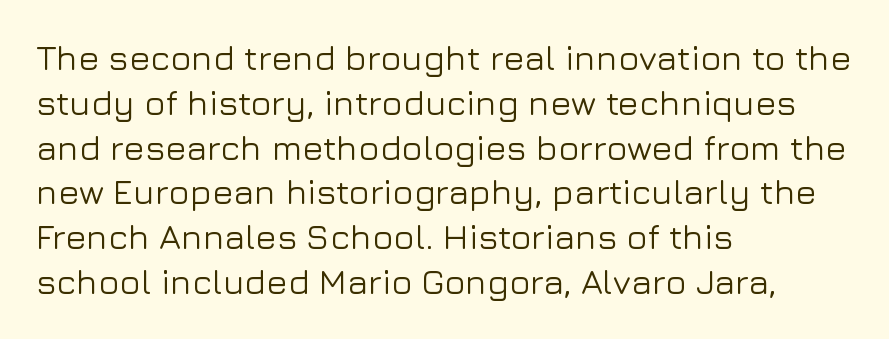
{"serif": "no", "italic": "no", "width": "normal", "stroke_contrast": "low", "x_height": "medium", "monospaced": "no", "underline": "no", "align": "left", "line_spacing": "normal", "line_spacing_ratio": 1.28, "letter_spacing": "normal", "letter_spacing_em": 0.0, "glyph_px": 35}
